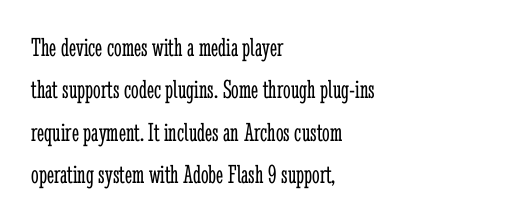
Characters follow at the spacing the type designer built in. Where is the straight margin? On the left. Weight: regular or lighter. Check the space under the baseline: it is left empty. Each new line begins a customary step beneath the previous one.
